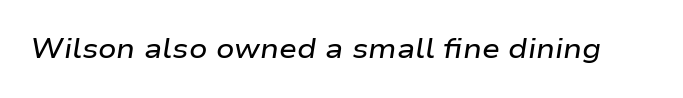
The image shows 27 px text type, italic (leaning right); set normal letter spacing, not underlined.
